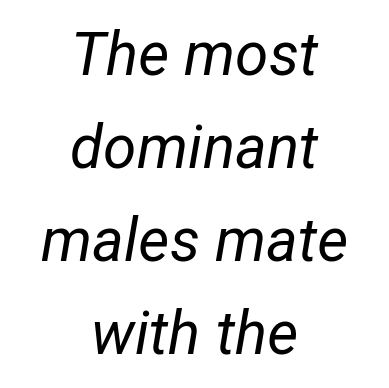
Q: Is the text bold? A: No.
Q: Is the text italic (slanted)? A: Yes, it leans right by about 12 degrees.
Q: Is the text underlined? A: No.
Q: How is the paragraph aligned? A: Centered.
Q: Is the spacing between letters normal or unusually wide? A: Normal.
Q: Is the spacing between lines tight, normal or loose? A: Normal.
Q: Width (condensed, normal, or wide)? A: Normal.
Q: Stroke contrast? A: Low.
Q: x-height? A: Medium.
Q: Monospaced? A: No.
